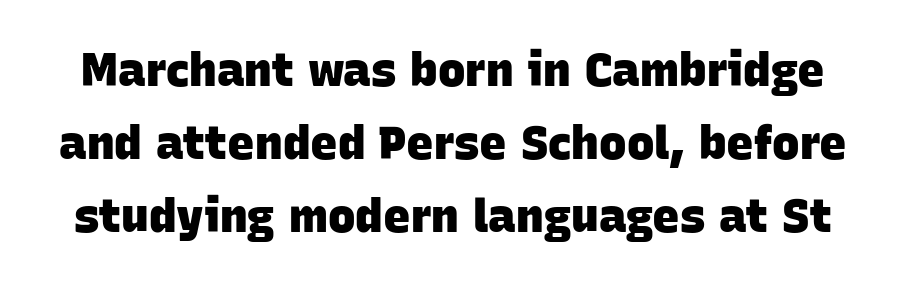
The image shows 46 px heavy sans-serif type; set normal line spacing (1.59x), normal letter spacing, not underlined; low stroke contrast and a large x-height.
